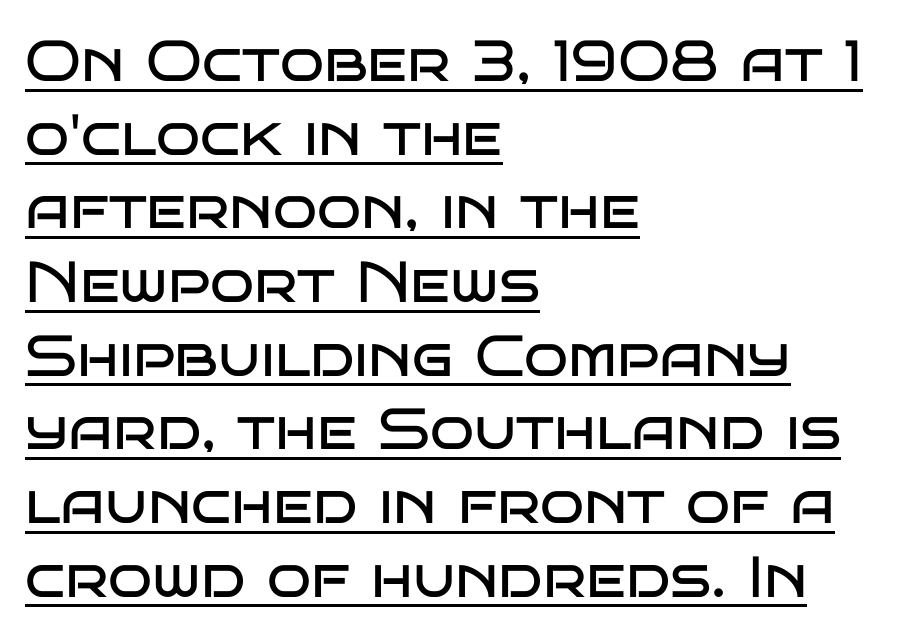
On a weight scale, this lands at 450 or below. Compared with undecorated copy, this sample adds a rule below the words. The face used here is a sans, in the tradition of grotesques and geometrics. Designer's note — italics off, roman on. The gaps between neighbouring characters are ordinary and unremarkable.
